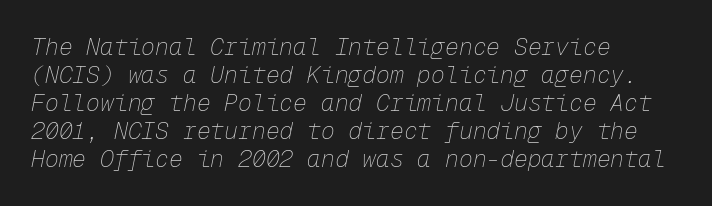
The face looks like a standard text weight, possibly lighter. This is oblique type, the kind used for emphasis or titles. The passage shown is not underscored anywhere. One-word summary of the alignment: left.
